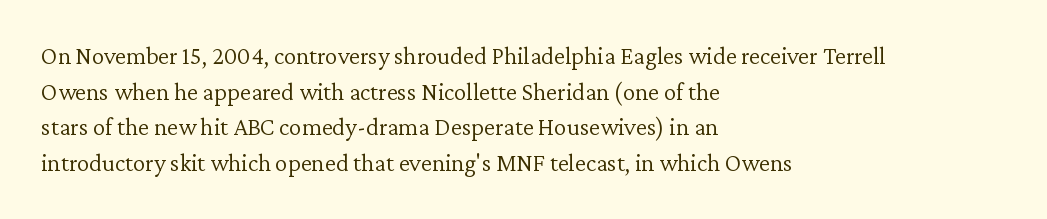
No word sits above an underline. These lines stack with their left ends in a neat column. The line-height multiplier appears to be the usual default. Ordinary non-slanted type is in use. Students, note that the glyphs here touch the page at normal intervals.
